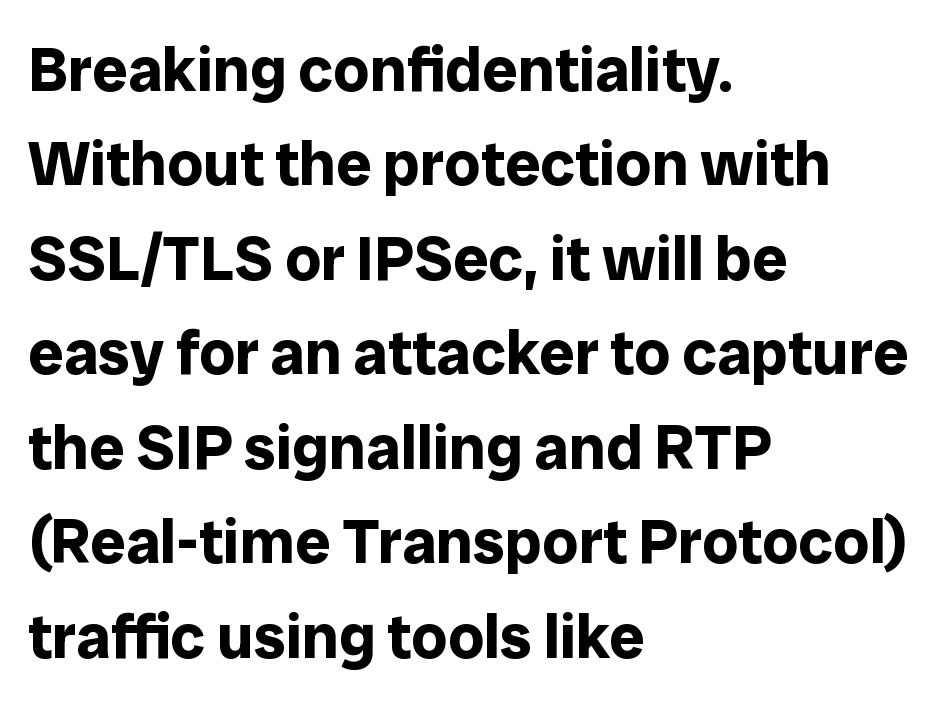
Nothing sits at the stroke ends, so this counts as sans-serif. Do the characters align in a grid? No, the font is proportional. This is roman type, the default non-slanted kind. Caption: multi-line text, flush left, ragged right. Heavy-handed strokes throughout: this text is bold.
